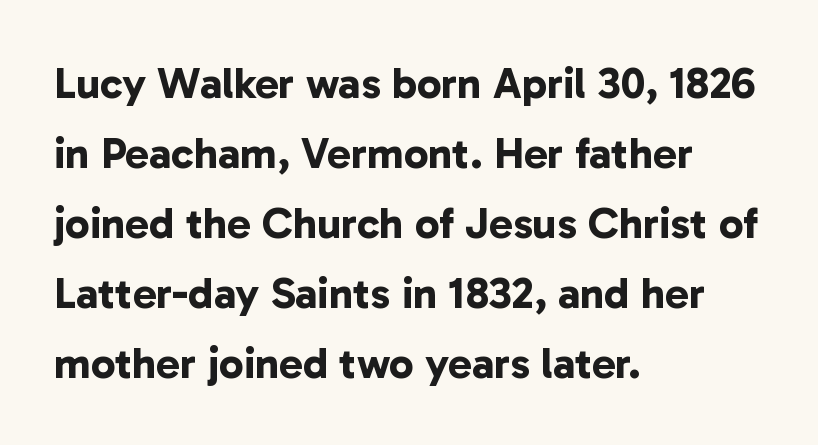
Q: Is the text bold? A: Yes.
Q: Is the typeface a serif or a sans-serif typeface? A: Sans-serif.
Q: Is the text underlined? A: No.
Q: How is the paragraph aligned? A: Left-aligned.
Q: Is the spacing between letters normal or unusually wide? A: Normal.
Q: Is the spacing between lines tight, normal or loose? A: Normal.
Q: Width (condensed, normal, or wide)? A: Normal.
Q: Stroke contrast? A: Low.
Q: x-height? A: Medium.
Q: Monospaced? A: No.
